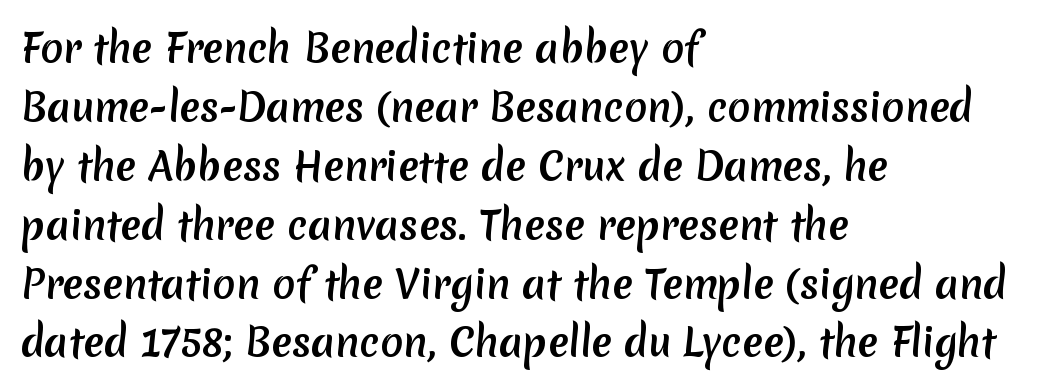
The typeface chosen for these lines omits serifs. Proportional: the letters do not fall into vertical columns. Descenders hang freely into open space. Alignment: flush left.
